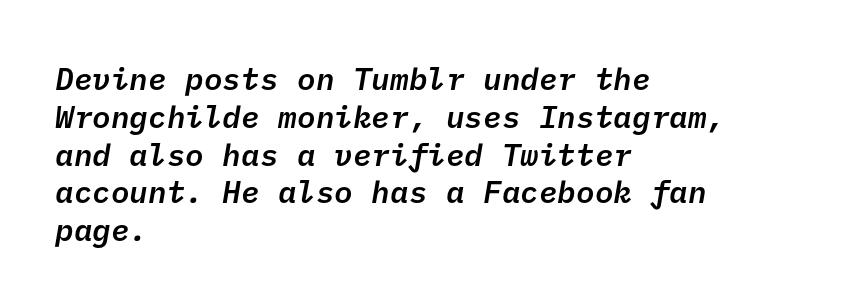
Q: Is the text bold? A: Semi-bold.
Q: Is the typeface a serif or a sans-serif typeface? A: Sans-serif.
Q: Is the text underlined? A: No.
Q: How is the paragraph aligned? A: Left-aligned.
Q: Is the spacing between letters normal or unusually wide? A: Normal.
Q: Width (condensed, normal, or wide)? A: Normal.
Q: Stroke contrast? A: Low.
Q: x-height? A: Medium.
